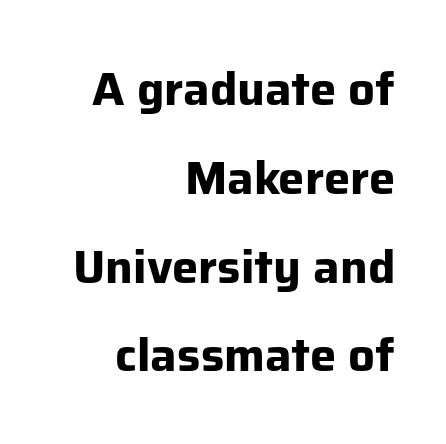
The image shows 47 px bold sans-serif type, upright; set right-aligned, line spacing 1.89x, normal letter spacing, not underlined; low stroke contrast and a medium x-height.
